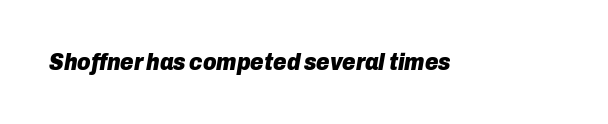
Looking at the ascenders, they clearly lean. Caption: standard tracking, unaltered. Pretty heavy lettering here — definitely bold. The baseline area is clear.
